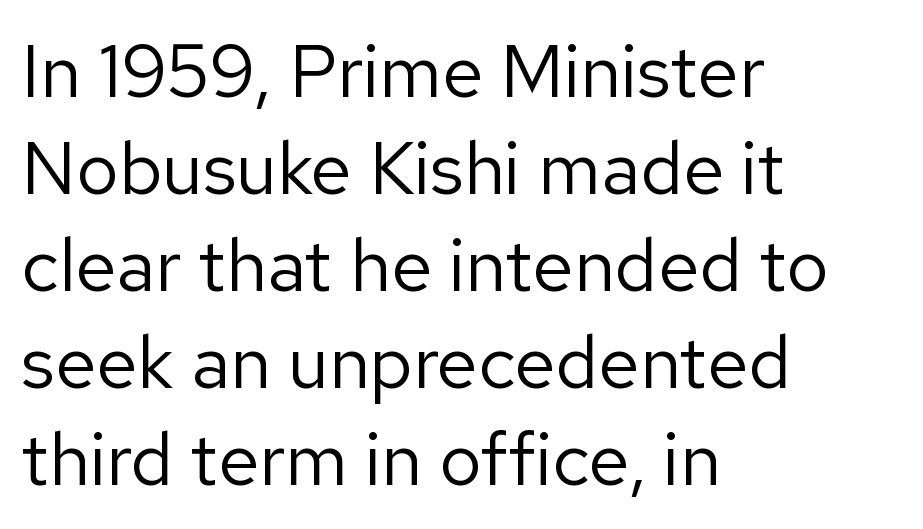
Q: Is the text bold? A: No.
Q: Is the text italic (slanted)? A: No, it is upright.
Q: Is the typeface a serif or a sans-serif typeface? A: Sans-serif.
Q: Is the text underlined? A: No.
Q: How is the paragraph aligned? A: Left-aligned.
Q: Is the spacing between letters normal or unusually wide? A: Normal.
Q: Is the spacing between lines tight, normal or loose? A: Normal.
Q: Width (condensed, normal, or wide)? A: Normal.
Q: Stroke contrast? A: Low.
Q: x-height? A: Medium.
Q: Monospaced? A: No.
